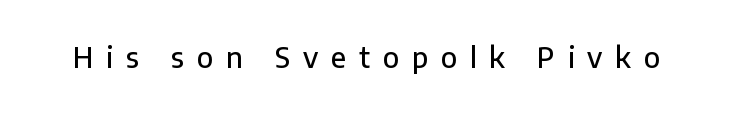
The image shows 28 px sans-serif type, upright; set unusually wide letter spacing (+0.46 em), not underlined; low stroke contrast and a medium x-height.
